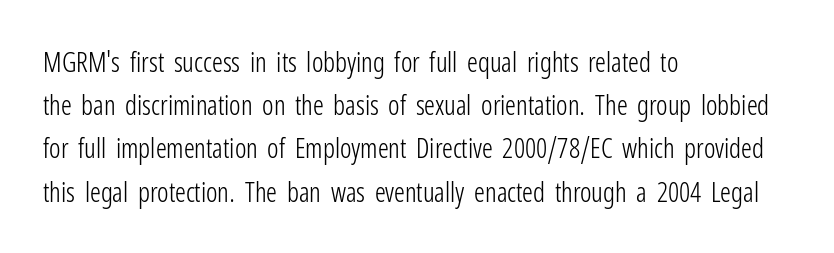
Posture: straight, roman, zero tilt. Notice how descenders clear the ascenders below comfortably — that's standard leading. Visually the block forms a straight wall on the left and a jagged coastline on the right. Descenders hang freely into open space. The type is set solid horizontally, with unmodified tracking. Heft: none added — not bold.
